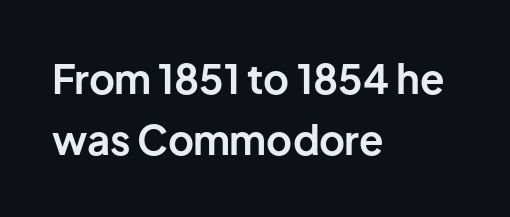
Character widths vary here, with narrow letters taking less room than wide ones. A normal amount of white space separates one row of letters from the next. Letter spacing: default. The glyphs in this specimen are sans serif. The space beneath each line is pristine and unruled. A student would call this left alignment; a typographer would say flush left, rag right.
